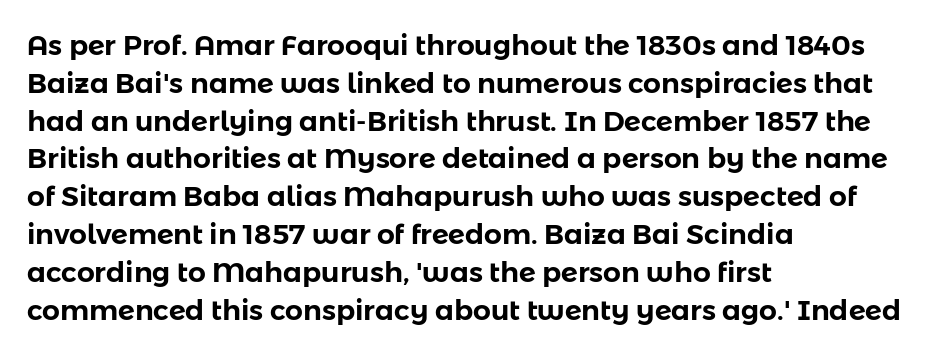
{"serif": "no", "italic": "no", "width": "normal", "stroke_contrast": "low", "x_height": "medium", "monospaced": "no", "underline": "no", "align": "left", "line_spacing": "normal", "line_spacing_ratio": 1.35, "letter_spacing": "normal", "letter_spacing_em": 0.0, "glyph_px": 28}
